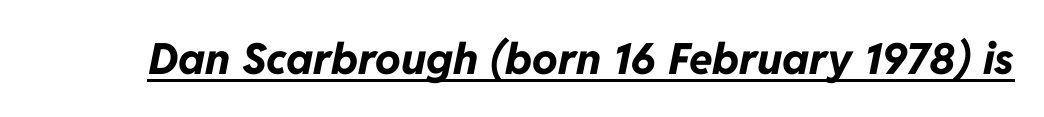
Q: Is the text bold? A: Yes.
Q: Is the text italic (slanted)? A: Yes, it leans right by about 11 degrees.
Q: Is the text underlined? A: Yes.
Q: Is the spacing between letters normal or unusually wide? A: Normal.
Q: Width (condensed, normal, or wide)? A: Normal.
Q: Stroke contrast? A: Low.
Q: x-height? A: Medium.
Q: Monospaced? A: No.
